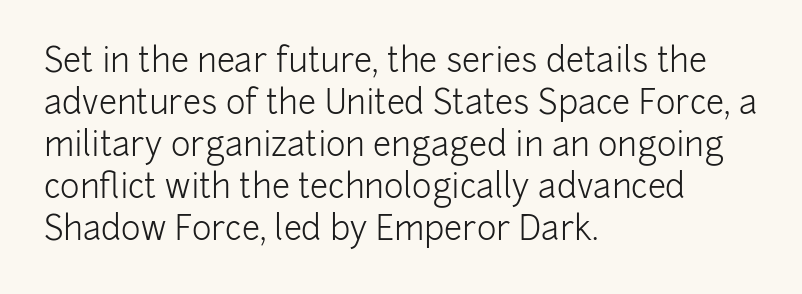
{"serif": "no", "italic": "no", "bold": "no", "weight": "light", "width": "normal", "stroke_contrast": "low", "x_height": "medium", "monospaced": "no", "underline": "no", "align": "left", "line_spacing": "normal", "line_spacing_ratio": 1.27, "letter_spacing": "normal", "letter_spacing_em": 0.0, "glyph_px": 33}
